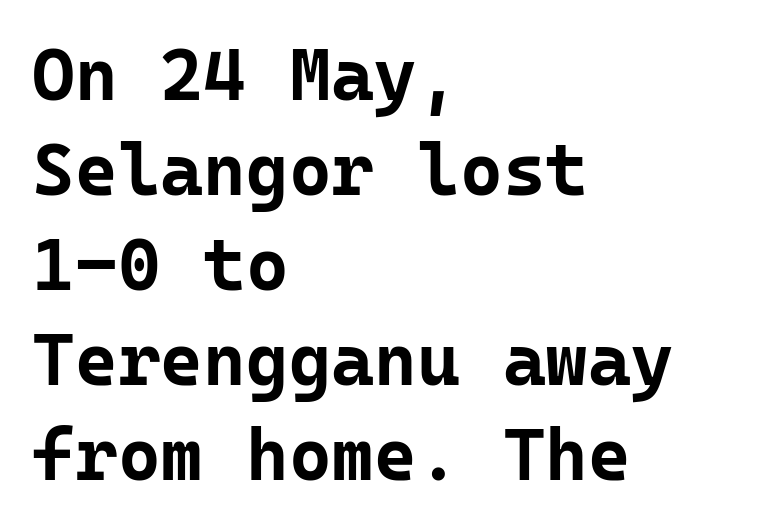
The rendering shows plain stroke endings on the letterforms — a sans-serif design. Notice how descenders clear the ascenders below comfortably — that's standard leading. Looks like terminal output: every glyph gets an equal slot. The paragraph has a hard left edge and a soft right edge. No extra tracking has been applied to these lines. A clean baseline with only descenders dipping below it.
